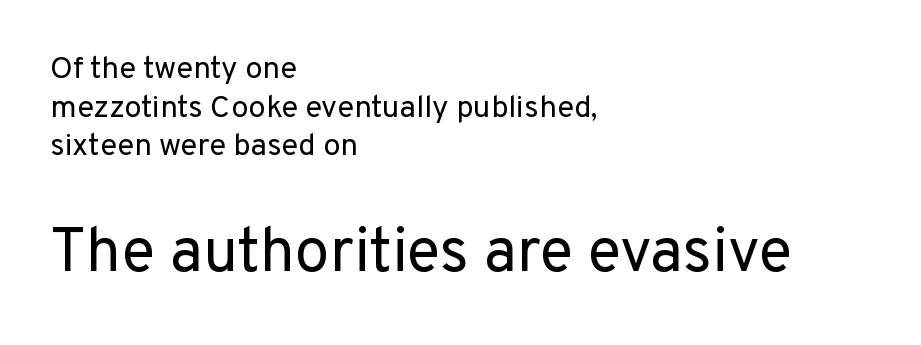
The second block has been scaled up relative to the first. The letterforms sit shoulder to shoulder at normal distance. The face looks like a standard text weight, possibly lighter. This sample has the flowing, uneven cadence of proportional lettering.
